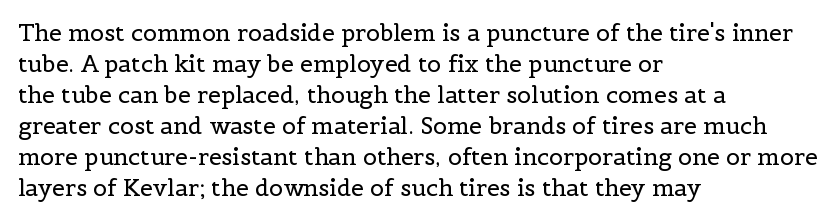
The image shows 23 px text type, upright; set left-aligned, normal line spacing (1.35x), normal letter spacing, not underlined.
